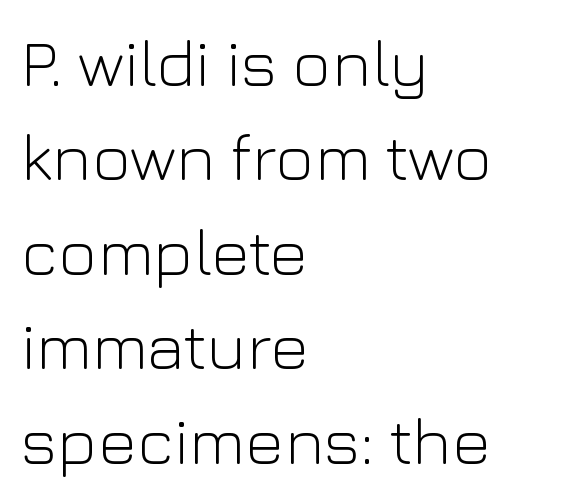
{"serif": "no", "italic": "no", "bold": "no", "weight": "light", "width": "normal", "stroke_contrast": "low", "x_height": "medium", "monospaced": "no", "underline": "no", "align": "left", "line_spacing": "normal", "line_spacing_ratio": 1.41, "letter_spacing": "normal", "letter_spacing_em": 0.0, "glyph_px": 67}
